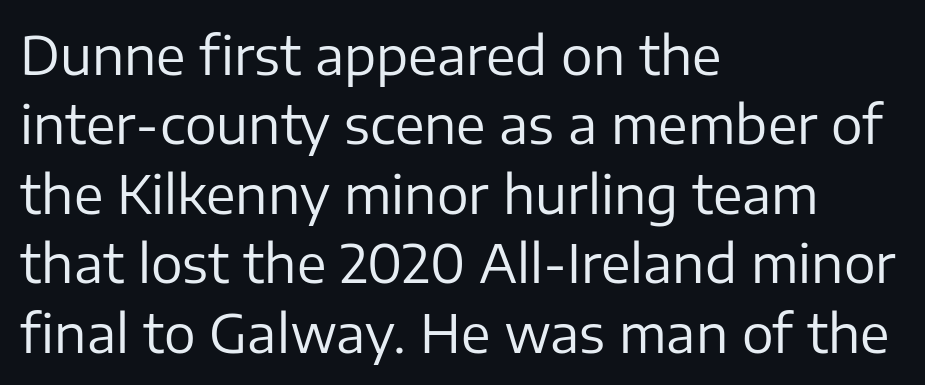
The image shows 53 px regular-weight sans-serif type, upright; set left-aligned, normal line spacing (1.31x), normal letter spacing, not underlined; low stroke contrast and a medium x-height.
